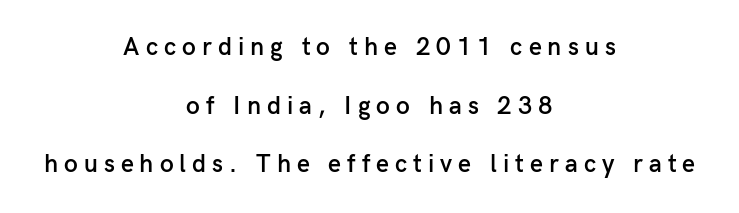
The image shows 25 px text type, upright; set centered, loose line spacing (2.35x), unusually wide letter spacing (+0.24 em), not underlined.
